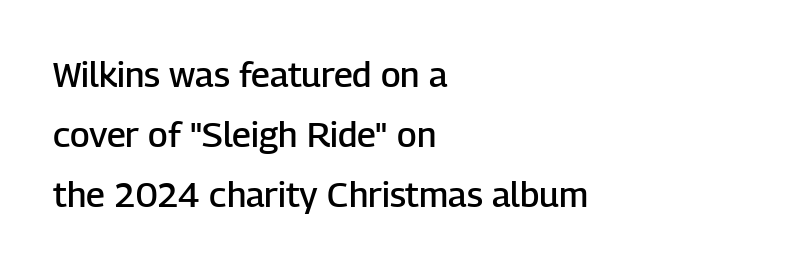
{"serif": "no", "italic": "no", "bold": "semi", "weight": "semibold", "width": "normal", "stroke_contrast": "low", "x_height": "medium", "monospaced": "no", "underline": "no", "align": "left", "line_spacing_ratio": 1.71, "letter_spacing": "normal", "letter_spacing_em": 0.0, "glyph_px": 35}
